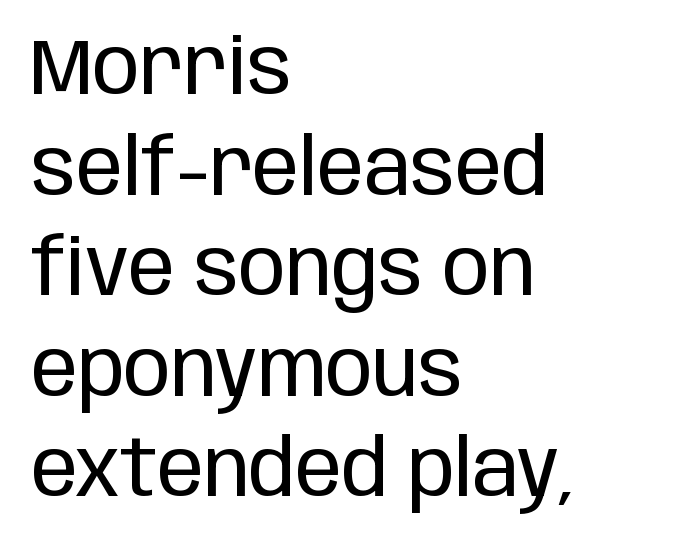
The image shows 78 px regular-weight, condensed sans-serif type, upright; set left-aligned, normal line spacing (1.29x), normal letter spacing, not underlined; low stroke contrast and a large x-height.
